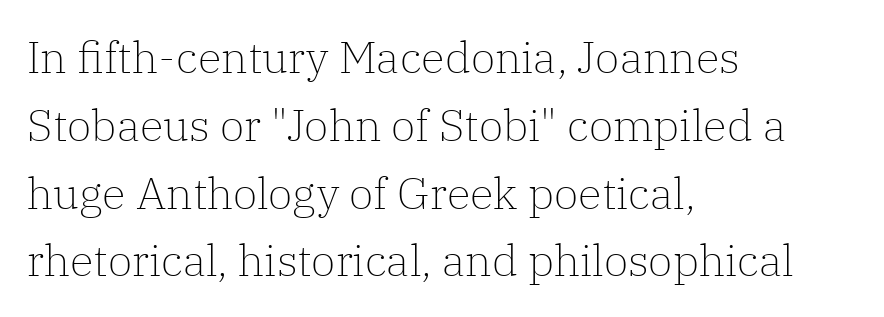
A clean baseline with only descenders dipping below it. Where is the straight margin? On the left. Posture: upright roman. This sample uses plain, unmodified letter spacing. Regarding serifs, this sample has them. The rendering uses natural spacing where letterforms have individual widths.
